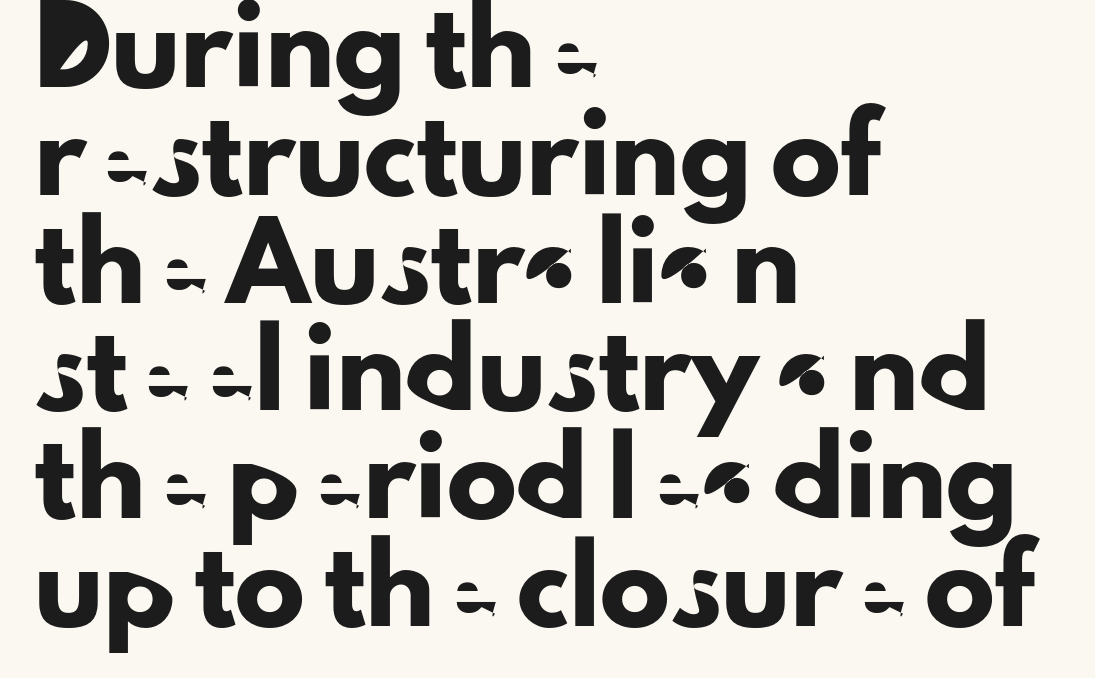
Any mark beneath the type? The region is blank. Character widths vary here, with narrow letters taking less room than wide ones. Letterform terminals end flat and unadorned throughout the passage. All the whitespace from short lines collects on the right. Quick note: interline space is typical. Inter-character spacing is left at the font's built-in metrics.
